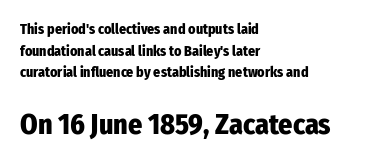
{"serif": "no", "italic": "no", "bold": "yes", "weight": "heavy", "width": "condensed", "stroke_contrast": "low", "x_height": "medium", "monospaced": "no", "underline": "no", "align": "left", "line_spacing": "normal", "line_spacing_ratio": 1.55, "letter_spacing": "normal", "letter_spacing_em": 0.0, "larger_block": "second", "size_ratio": 2.0, "glyph_px": 28}
